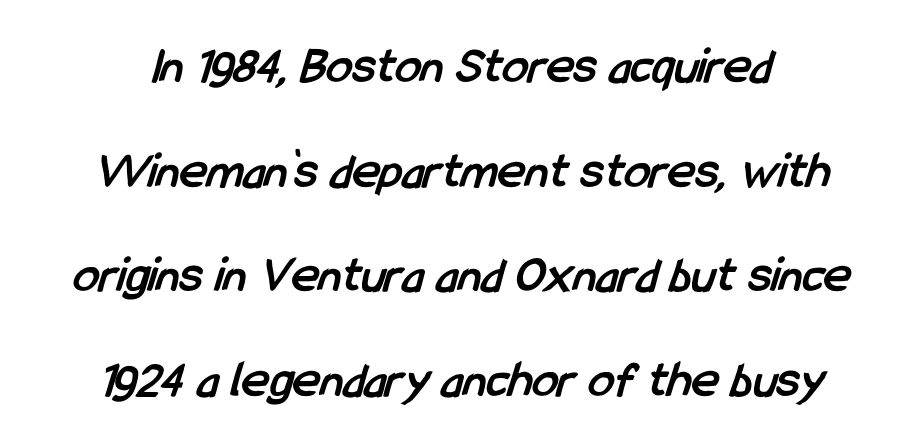
The image shows 52 px semibold, condensed sans-serif type; set loose line spacing (2.01x), normal letter spacing, not underlined; low stroke contrast and a medium x-height.
